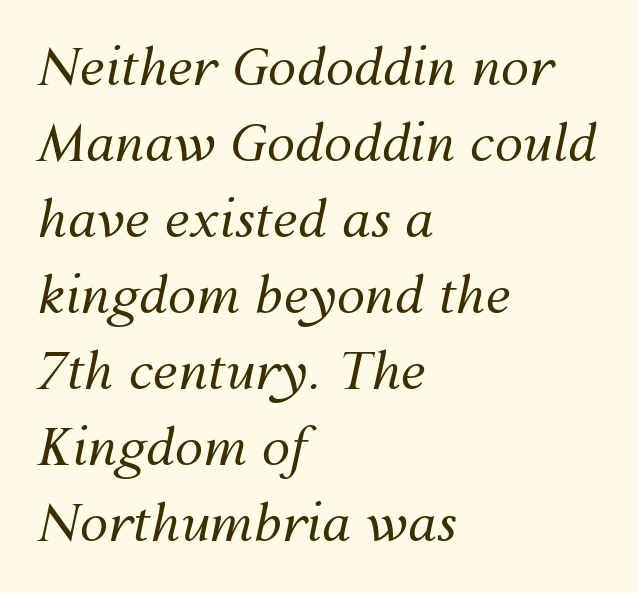
Q: Is the text bold? A: No.
Q: Is the text italic (slanted)? A: Yes, it leans right by about 12 degrees.
Q: Is the text underlined? A: No.
Q: How is the paragraph aligned? A: Left-aligned.
Q: Is the spacing between letters normal or unusually wide? A: Normal.
Q: Is the spacing between lines tight, normal or loose? A: Normal.
Q: Width (condensed, normal, or wide)? A: Normal.
Q: Stroke contrast? A: Medium.
Q: x-height? A: Medium.
Q: Monospaced? A: No.
